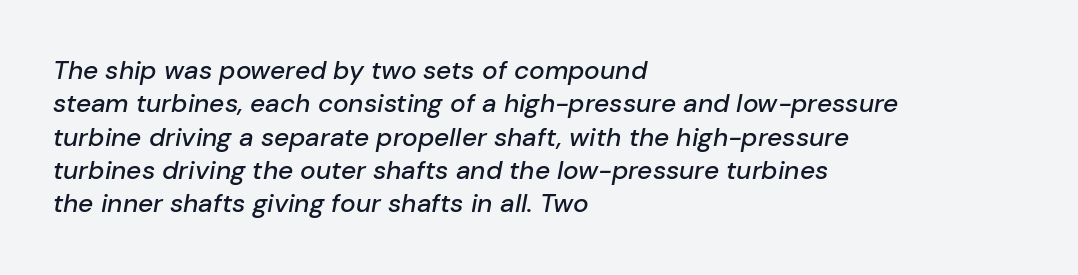
The axis of the letterforms is tilted away from vertical. A normal amount of white space separates one row of letters from the next. This rendering features lettering with no underline. Horizontal alignment here is leftward, the default for most running prose.
